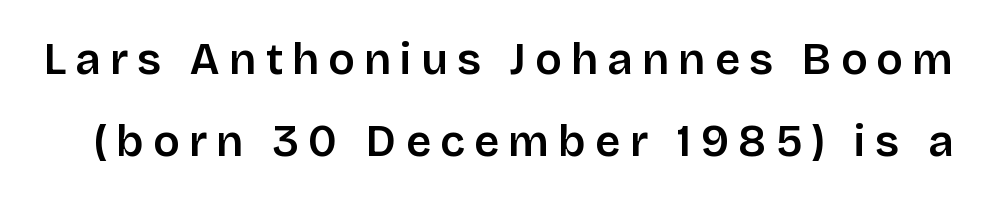
Q: Is the text bold? A: Semi-bold.
Q: Is the text italic (slanted)? A: No, it is upright.
Q: Is the typeface a serif or a sans-serif typeface? A: Sans-serif.
Q: Is the text underlined? A: No.
Q: Is the spacing between letters normal or unusually wide? A: Unusually wide.
Q: Width (condensed, normal, or wide)? A: Normal.
Q: Stroke contrast? A: Low.
Q: x-height? A: Large.
Q: Monospaced? A: No.
